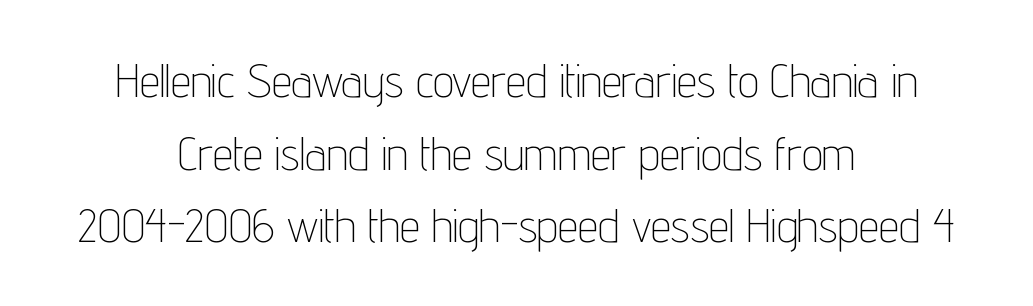
{"serif": "no", "italic": "no", "bold": "no", "weight": "thin", "width": "condensed", "stroke_contrast": "low", "x_height": "medium", "monospaced": "no", "underline": "no", "align": "center", "line_spacing": "normal", "line_spacing_ratio": 1.58, "letter_spacing": "normal", "letter_spacing_em": 0.0, "glyph_px": 46}
